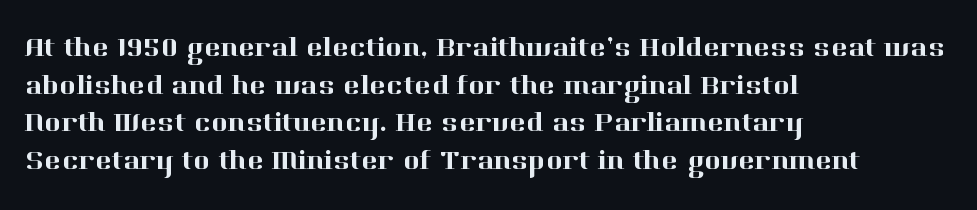
Q: Is the text italic (slanted)? A: No, it is upright.
Q: Is the typeface a serif or a sans-serif typeface? A: Serif.
Q: Is the text underlined? A: No.
Q: How is the paragraph aligned? A: Left-aligned.
Q: Is the spacing between letters normal or unusually wide? A: Normal.
Q: Is the spacing between lines tight, normal or loose? A: Normal.
Q: Width (condensed, normal, or wide)? A: Normal.
Q: Stroke contrast? A: High.
Q: x-height? A: Medium.
Q: Monospaced? A: No.
